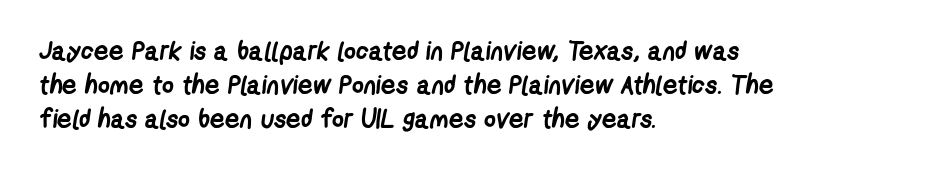
A bare baseline throughout the passage. A full-strength bold gives these letters their thick strokes. Glyph-to-glyph distance matches everyday printed text. The paragraph has a hard left edge and a soft right edge.
